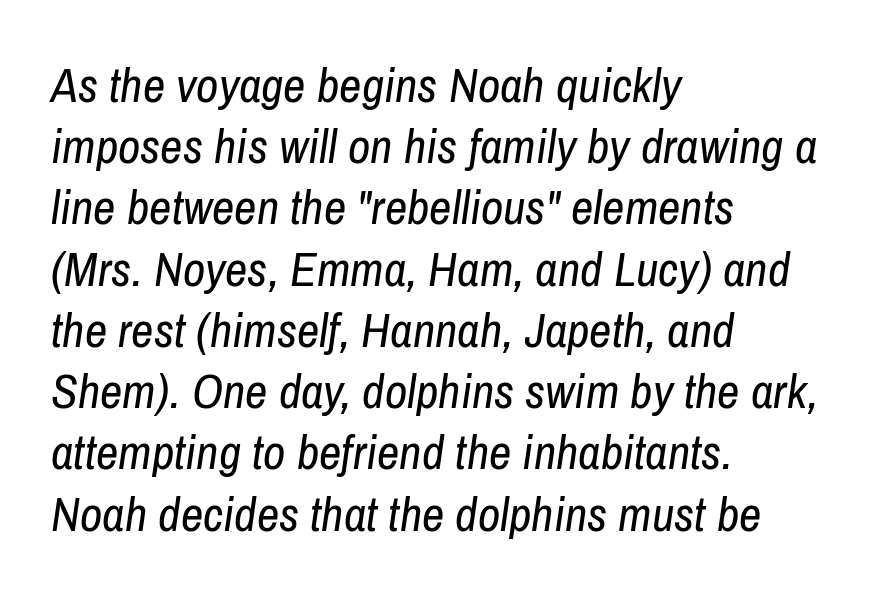
The image shows 49 px regular-weight, condensed type, italic (leaning right); set left-aligned, normal line spacing (1.25x), normal letter spacing, not underlined; low stroke contrast and a medium x-height.
